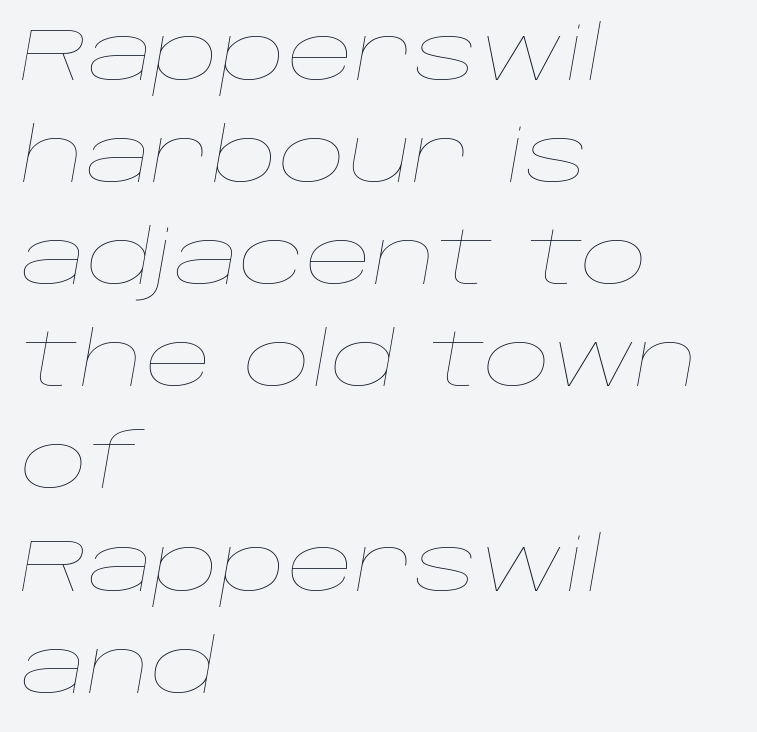
{"italic": "yes", "lean": "right", "slant_degrees": 10, "bold": "no", "weight": "thin", "width": "wide", "stroke_contrast": "low", "x_height": "large", "monospaced": "no", "underline": "no", "align": "left", "line_spacing": "normal", "line_spacing_ratio": 1.38, "letter_spacing": "normal", "letter_spacing_em": 0.0, "glyph_px": 74}
